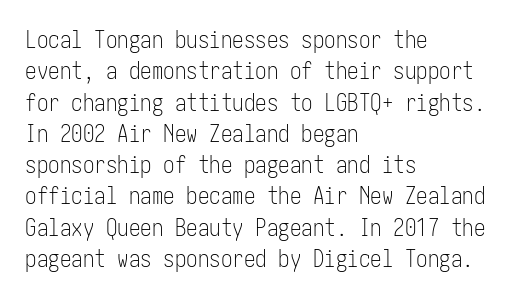
One glance says typical: line gaps are just what's usual. What stands out about the letter spacing? Nothing — it is the standard amount. This reads as an unemphasized weight, regular at the heaviest. The text block is weighted toward the left margin, trailing off unevenly rightward. Descender tails drop into unmarked territory. The specimen reads as upright at a glance.
